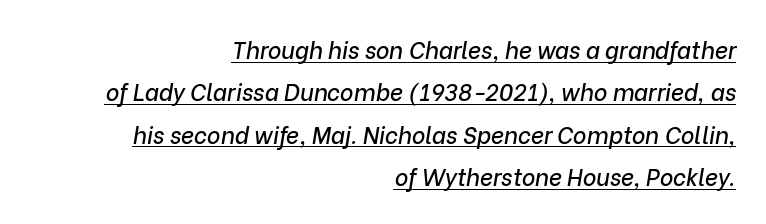
{"italic": "yes", "lean": "right", "slant_degrees": 9, "underline": "yes", "align": "right", "line_spacing_ratio": 1.84, "letter_spacing": "normal", "letter_spacing_em": 0.0, "glyph_px": 23}
